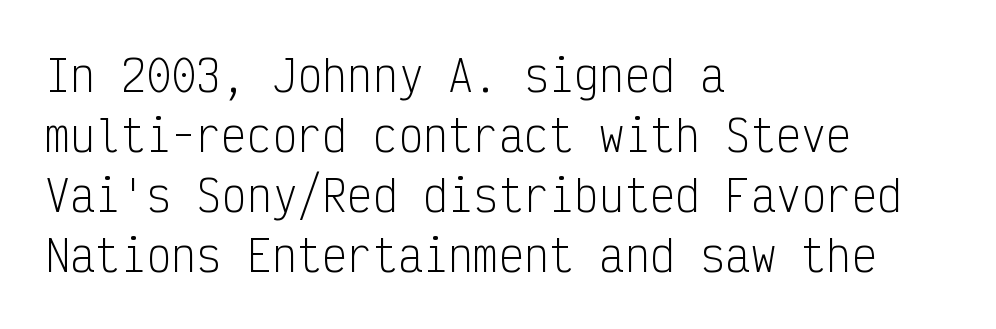
Q: Is the text bold? A: No.
Q: Is the text italic (slanted)? A: No, it is upright.
Q: Is the typeface a serif or a sans-serif typeface? A: Sans-serif.
Q: Is the text underlined? A: No.
Q: How is the paragraph aligned? A: Left-aligned.
Q: Is the spacing between letters normal or unusually wide? A: Normal.
Q: Is the spacing between lines tight, normal or loose? A: Normal.
Q: Width (condensed, normal, or wide)? A: Condensed.
Q: Stroke contrast? A: Low.
Q: x-height? A: Medium.
Q: Monospaced? A: Yes.
